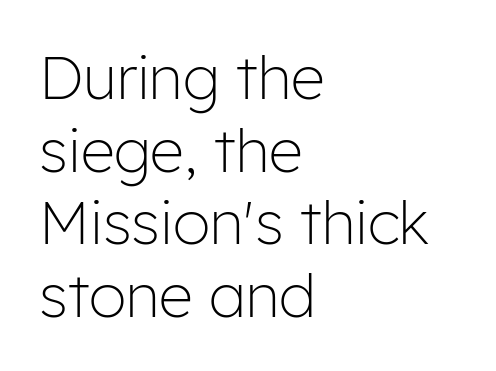
Q: Is the text bold? A: No.
Q: Is the text italic (slanted)? A: No, it is upright.
Q: Is the typeface a serif or a sans-serif typeface? A: Sans-serif.
Q: Is the text underlined? A: No.
Q: How is the paragraph aligned? A: Left-aligned.
Q: Is the spacing between letters normal or unusually wide? A: Normal.
Q: Width (condensed, normal, or wide)? A: Normal.
Q: Stroke contrast? A: Low.
Q: x-height? A: Medium.
Q: Monospaced? A: No.
